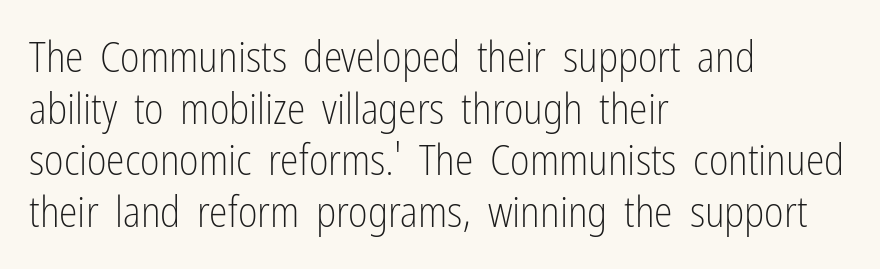
Q: Is the text bold? A: No.
Q: Is the text italic (slanted)? A: No, it is upright.
Q: Is the typeface a serif or a sans-serif typeface? A: Sans-serif.
Q: Is the text underlined? A: No.
Q: How is the paragraph aligned? A: Left-aligned.
Q: Is the spacing between letters normal or unusually wide? A: Normal.
Q: Width (condensed, normal, or wide)? A: Condensed.
Q: Stroke contrast? A: Low.
Q: x-height? A: Medium.
Q: Monospaced? A: No.
